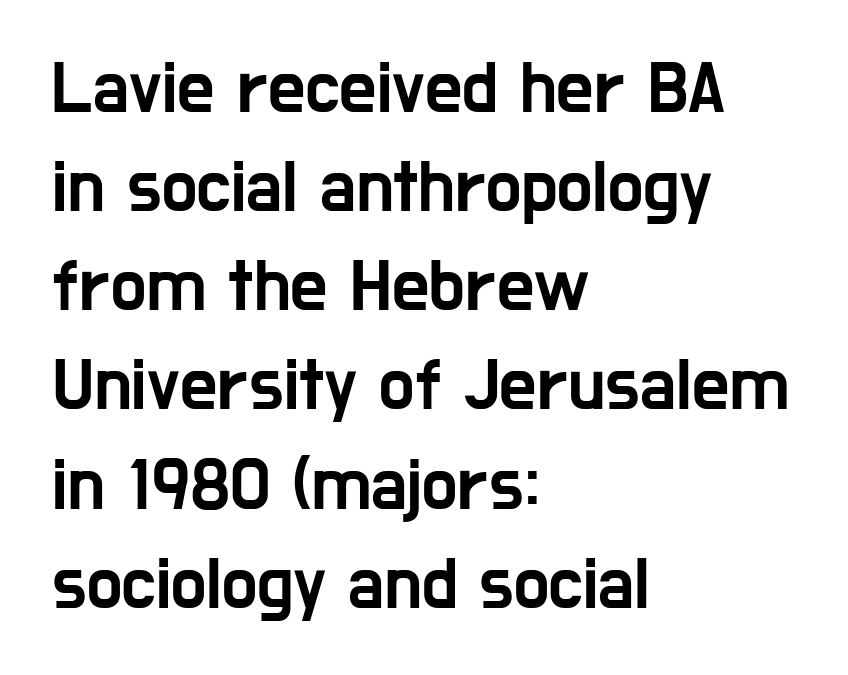
The foot of each line stays bare and open. Caption: multi-line text, flush left, ragged right. This rendering leaves character spacing at its baseline value. The letters stand upright; this is a roman face. The passage shown is typeset with a sans-serif family. The letters advance in unequal steps, a hallmark of proportional type.
